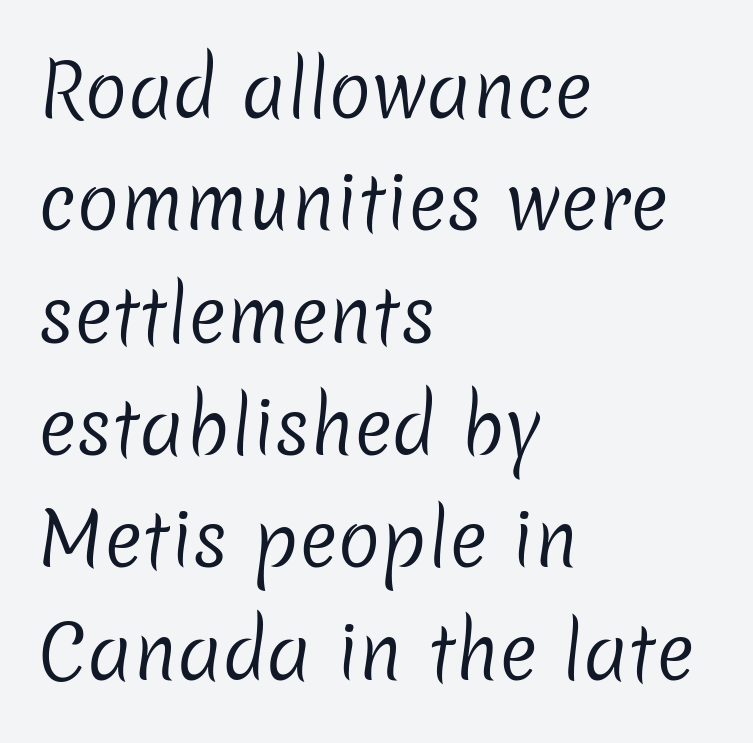
Q: Is the text bold? A: No.
Q: Is the typeface a serif or a sans-serif typeface? A: Sans-serif.
Q: Is the text underlined? A: No.
Q: How is the paragraph aligned? A: Left-aligned.
Q: Is the spacing between letters normal or unusually wide? A: Normal.
Q: Is the spacing between lines tight, normal or loose? A: Normal.
Q: Width (condensed, normal, or wide)? A: Normal.
Q: Stroke contrast? A: Low.
Q: x-height? A: Medium.
Q: Monospaced? A: No.
